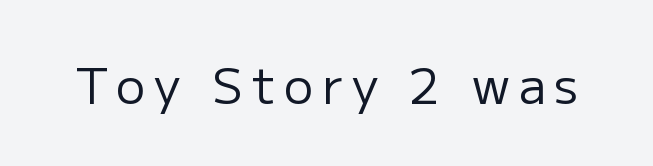
The string is rendered with underlining switched off. Weight class: somewhere from thin through regular. This is roman type, the default non-slanted kind. Each letter keeps its own natural width here, so spacing adapts to shape.
